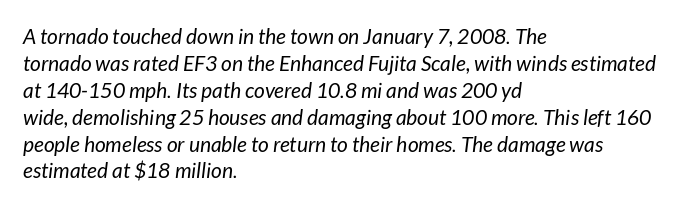
The image shows 21 px text type, italic (leaning right); set left-aligned, normal line spacing (1.28x), normal letter spacing, not underlined.
